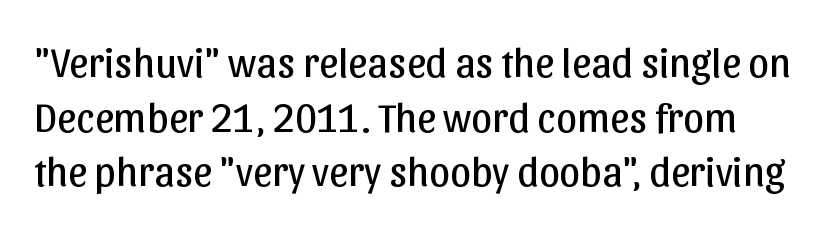
Q: Is the text bold? A: No.
Q: Is the text italic (slanted)? A: No, it is upright.
Q: Is the typeface a serif or a sans-serif typeface? A: Sans-serif.
Q: Is the text underlined? A: No.
Q: Is the spacing between letters normal or unusually wide? A: Normal.
Q: Is the spacing between lines tight, normal or loose? A: Normal.
Q: Width (condensed, normal, or wide)? A: Normal.
Q: Stroke contrast? A: Low.
Q: x-height? A: Medium.
Q: Monospaced? A: No.
